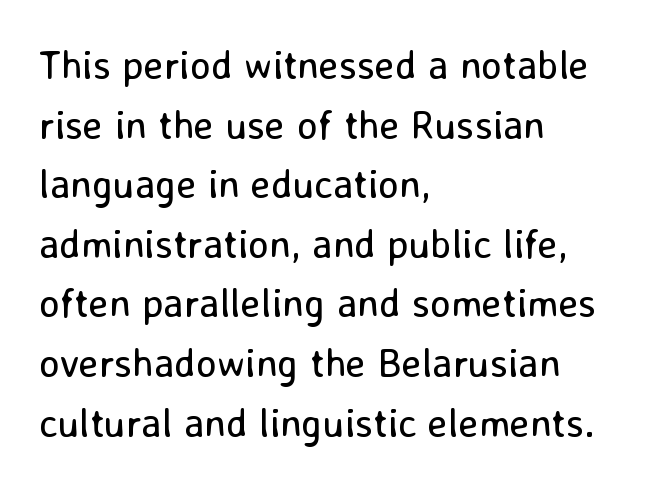
The image shows 40 px regular-weight sans-serif type, upright; set left-aligned, normal line spacing (1.49x), normal letter spacing, not underlined; low stroke contrast and a medium x-height.
